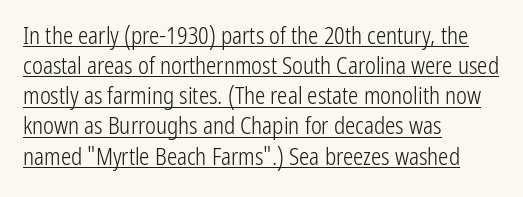
{"italic": "no", "bold": "no", "underline": "yes", "align": "left", "line_spacing": "normal", "line_spacing_ratio": 1.31, "letter_spacing": "normal", "letter_spacing_em": 0.0, "glyph_px": 23}
